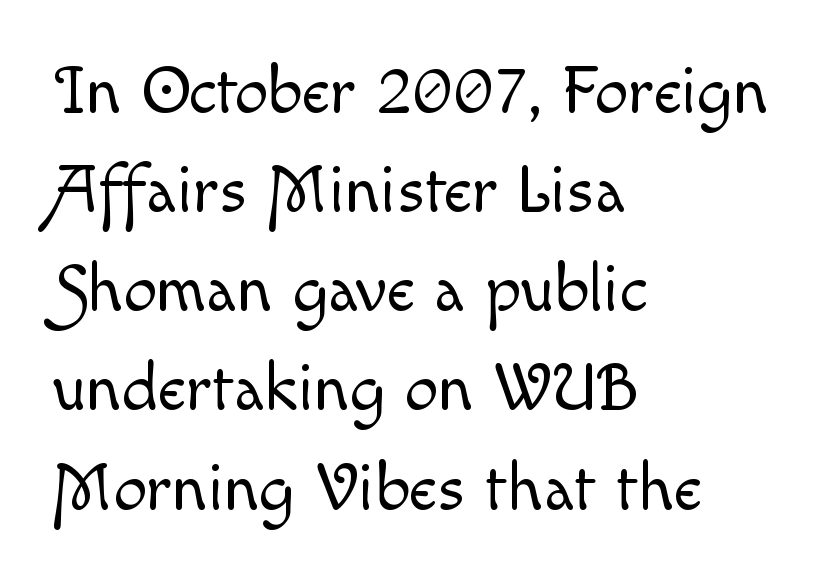
The image shows 67 px light type, upright; set left-aligned, normal line spacing (1.48x), normal letter spacing, not underlined; a small x-height.
